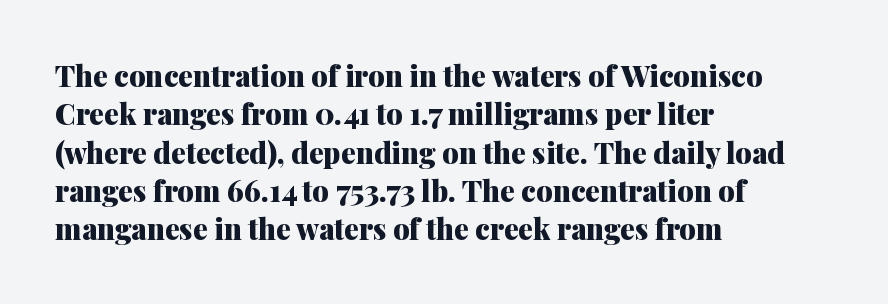
Q: Is the text bold? A: Yes.
Q: Is the text italic (slanted)? A: No, it is upright.
Q: Is the typeface a serif or a sans-serif typeface? A: Serif.
Q: Is the text underlined? A: No.
Q: How is the paragraph aligned? A: Left-aligned.
Q: Is the spacing between letters normal or unusually wide? A: Normal.
Q: Is the spacing between lines tight, normal or loose? A: Normal.
Q: Width (condensed, normal, or wide)? A: Normal.
Q: Stroke contrast? A: Medium.
Q: x-height? A: Medium.
Q: Monospaced? A: No.
